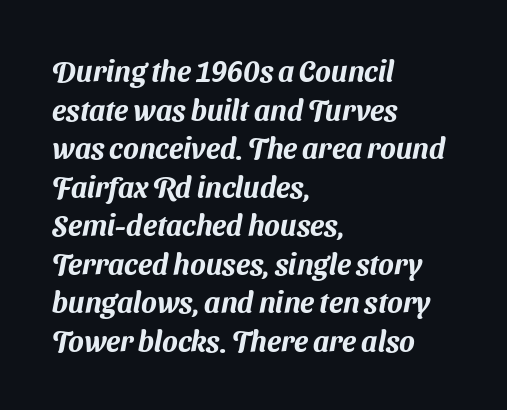
The image shows 29 px sans-serif type; set left-aligned, normal line spacing (1.33x), normal letter spacing, not underlined; medium stroke contrast and a medium x-height.
